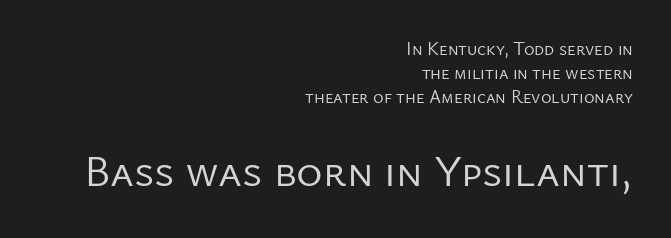
Q: Is the text bold? A: No.
Q: Is the text italic (slanted)? A: No, it is upright.
Q: Is the typeface a serif or a sans-serif typeface? A: Sans-serif.
Q: Is the text underlined? A: No.
Q: How is the paragraph aligned? A: Right-aligned.
Q: Is the spacing between letters normal or unusually wide? A: Normal.
Q: Is the spacing between lines tight, normal or loose? A: Normal.
Q: Which block of text is set in a larger size, the first (top) or the second (bottom)? A: The second (bottom) one.
Q: Width (condensed, normal, or wide)? A: Normal.
Q: Stroke contrast? A: Low.
Q: x-height? A: Medium.
Q: Monospaced? A: No.
